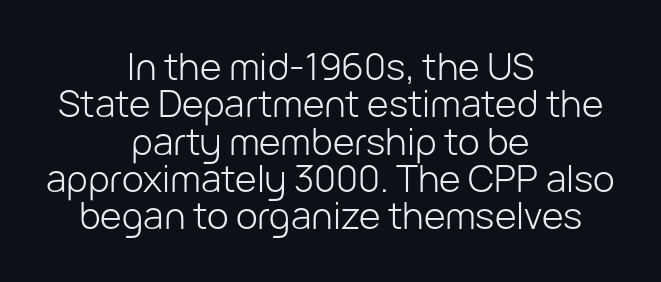
The image shows 37 px light sans-serif type, upright; set centered, tight line spacing (1.01x), normal letter spacing, not underlined; low stroke contrast and a medium x-height.
